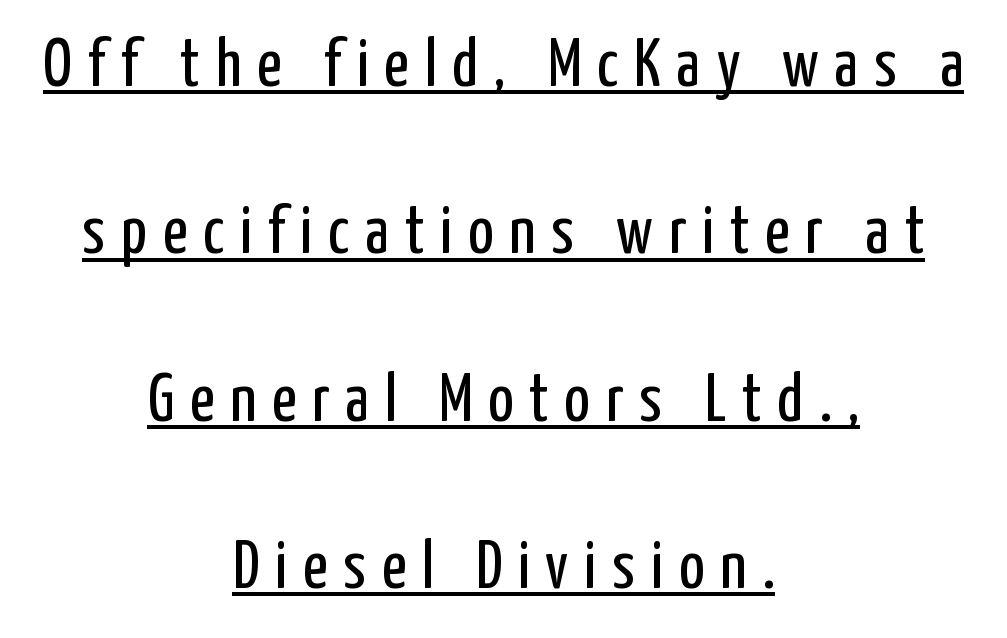
{"serif": "no", "italic": "no", "bold": "no", "weight": "regular", "width": "condensed", "stroke_contrast": "low", "x_height": "medium", "monospaced": "no", "underline": "yes", "align": "center", "line_spacing": "loose", "line_spacing_ratio": 2.46, "letter_spacing": "wide", "letter_spacing_em": 0.23, "glyph_px": 68}
